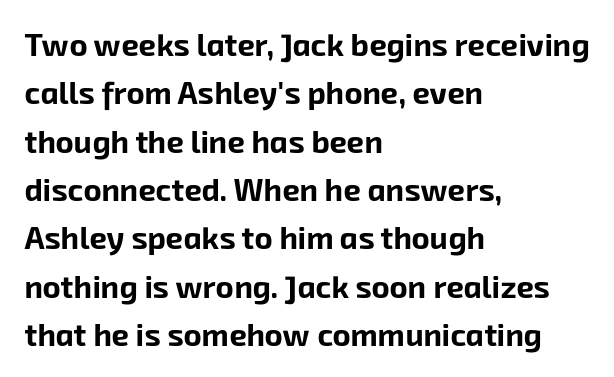
Nothing unusual about the tracking: characters are spaced as the font intends. The passage shown is typeset with a sans-serif family. Is this a fixed-width face? No — the glyphs have proportional, varying widths. Nobody drew a line under any word here. How would I describe the line gaps? Plain and ordinary. Does the weight exceed regular? Yes, all the way to bold.
